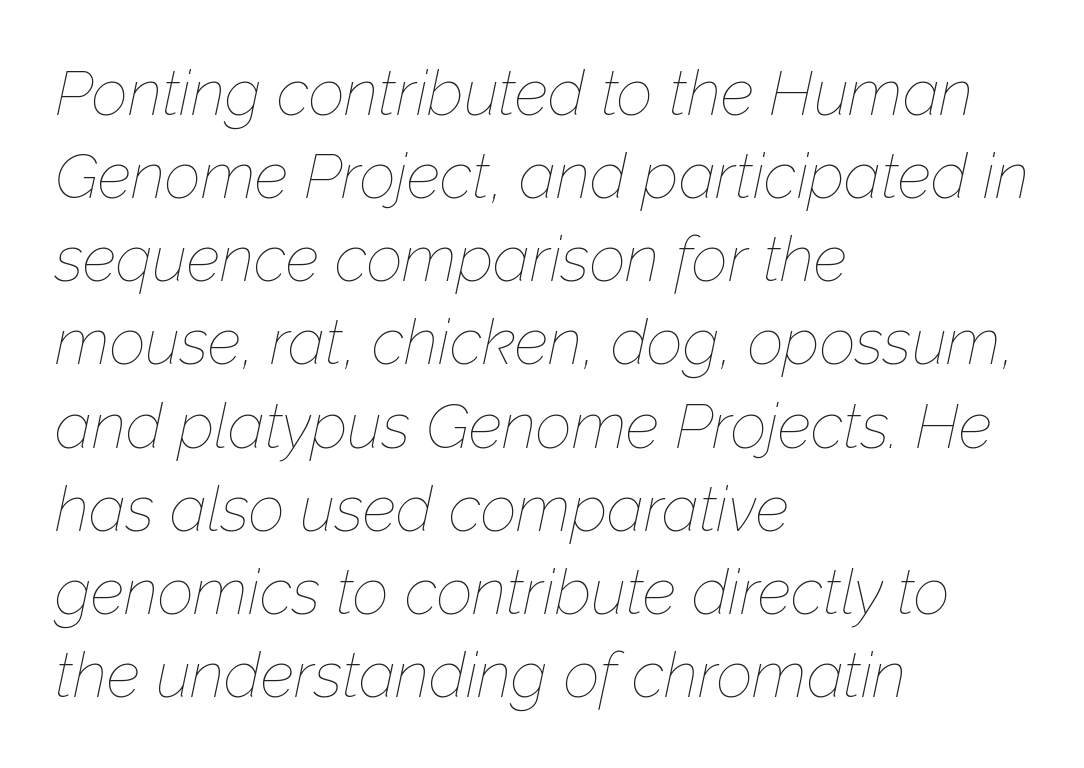
Vertical spacing — default. Line starts are locked; line ends wander. The zone under the glyphs is completely vacant. These lines were composed using italics. Do the characters align in a grid? No, the font is proportional.
